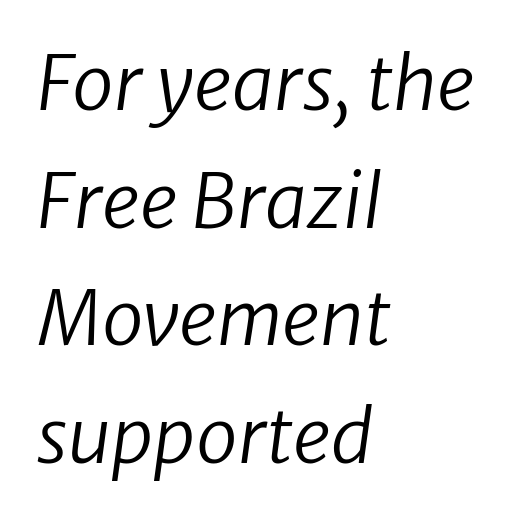
Q: Is the text bold? A: No.
Q: Is the typeface a serif or a sans-serif typeface? A: Sans-serif.
Q: Is the text underlined? A: No.
Q: How is the paragraph aligned? A: Left-aligned.
Q: Is the spacing between letters normal or unusually wide? A: Normal.
Q: Is the spacing between lines tight, normal or loose? A: Normal.
Q: Width (condensed, normal, or wide)? A: Normal.
Q: Stroke contrast? A: Low.
Q: x-height? A: Medium.
Q: Monospaced? A: No.
